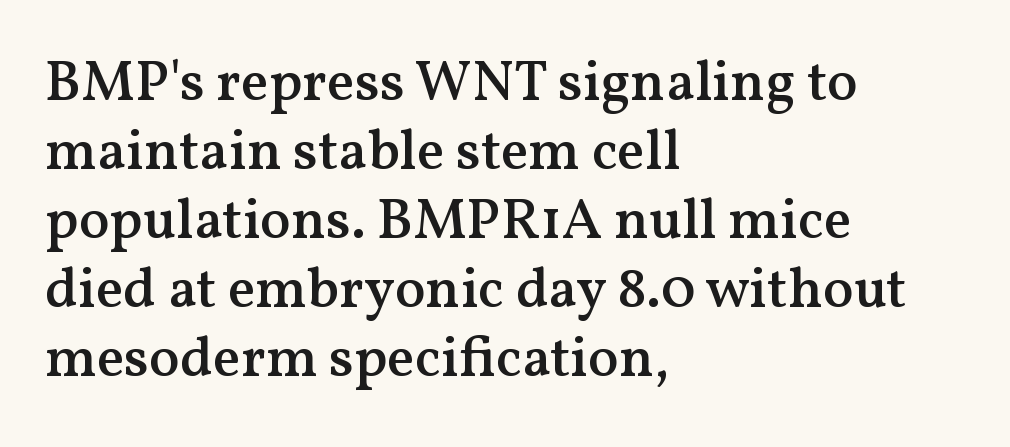
Ascenders rise straight up at ninety degrees. Tracking value appears to be zero — textbook default spacing. The typesetting leans somewhat heavy: a semibold. Each letter's strokes conclude with small projecting serifs.
